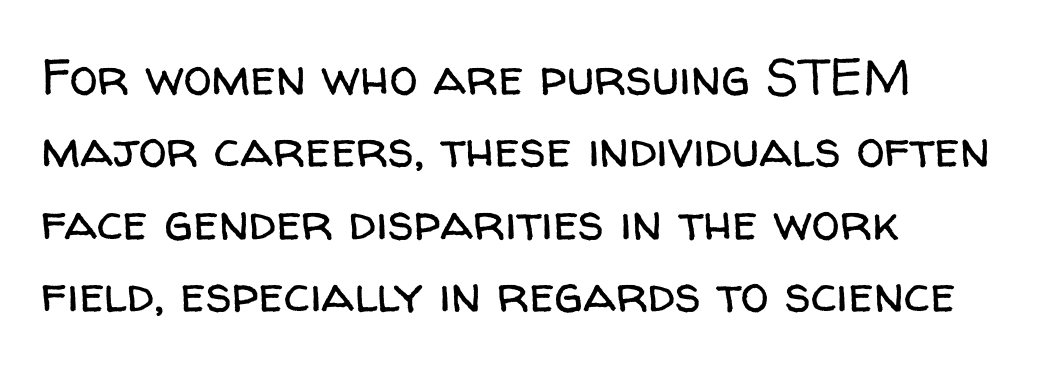
Q: Is the text bold? A: No.
Q: Is the text italic (slanted)? A: No, it is upright.
Q: Is the typeface a serif or a sans-serif typeface? A: Sans-serif.
Q: Is the text underlined? A: No.
Q: How is the paragraph aligned? A: Left-aligned.
Q: Is the spacing between letters normal or unusually wide? A: Normal.
Q: Is the spacing between lines tight, normal or loose? A: Normal.
Q: Width (condensed, normal, or wide)? A: Normal.
Q: Stroke contrast? A: Low.
Q: x-height? A: Medium.
Q: Monospaced? A: No.
